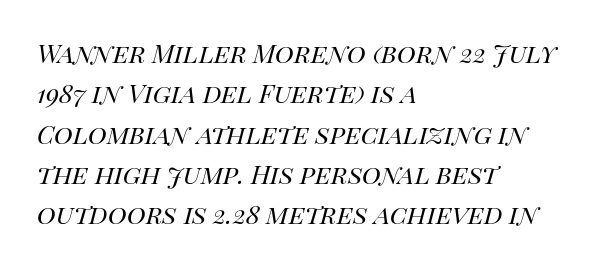
{"italic": "yes", "lean": "right", "slant_degrees": 14, "bold": "no", "weight": "regular", "width": "normal", "stroke_contrast": "high", "x_height": "large", "monospaced": "no", "underline": "no", "align": "left", "line_spacing": "normal", "line_spacing_ratio": 1.26, "letter_spacing": "normal", "letter_spacing_em": 0.0, "glyph_px": 32}
